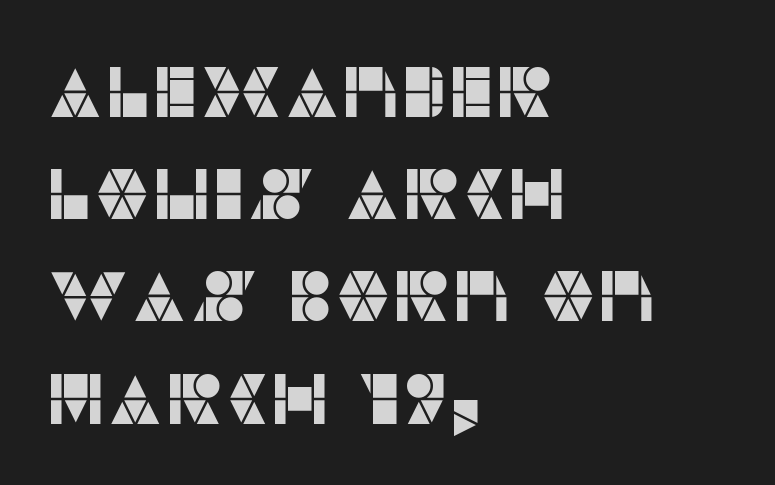
The letters carry no serifs — their stems end cleanly without finishing strokes. Descender tails drop into unmarked territory. The lines sit at an ordinary, default distance from one another. Compared with a centered layout, this one pins lines to the left instead. The face used here is proportionally spaced, like ordinary book or web type. Does the lettering tilt? It doesn't — this is upright.
